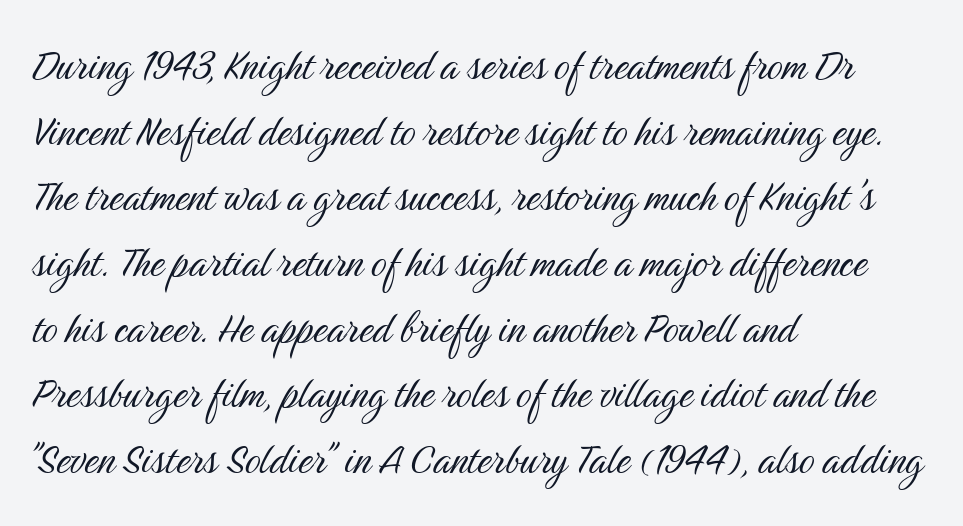
Q: Is the text bold? A: No.
Q: Is the text italic (slanted)? A: Yes.
Q: Is the typeface a serif or a sans-serif typeface? A: Sans-serif.
Q: Is the text underlined? A: No.
Q: How is the paragraph aligned? A: Left-aligned.
Q: Is the spacing between letters normal or unusually wide? A: Normal.
Q: Is the spacing between lines tight, normal or loose? A: Normal.
Q: Width (condensed, normal, or wide)? A: Condensed.
Q: Stroke contrast? A: Medium.
Q: x-height? A: Medium.
Q: Monospaced? A: No.
